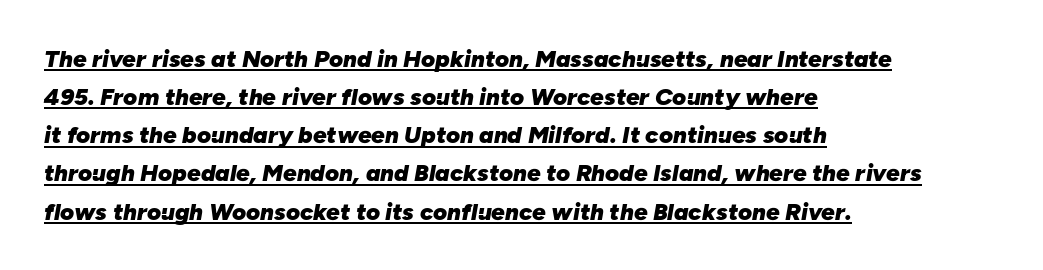
Q: Is the text bold? A: Yes.
Q: Is the text italic (slanted)? A: Yes, it leans right by about 10 degrees.
Q: Is the text underlined? A: Yes.
Q: How is the paragraph aligned? A: Left-aligned.
Q: Is the spacing between letters normal or unusually wide? A: Normal.
Q: Is the spacing between lines tight, normal or loose? A: Normal.
